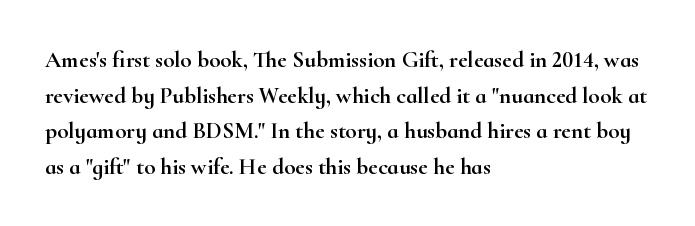
{"italic": "no", "underline": "no", "align": "left", "line_spacing": "normal", "line_spacing_ratio": 1.55, "letter_spacing": "normal", "letter_spacing_em": 0.0, "glyph_px": 23}
